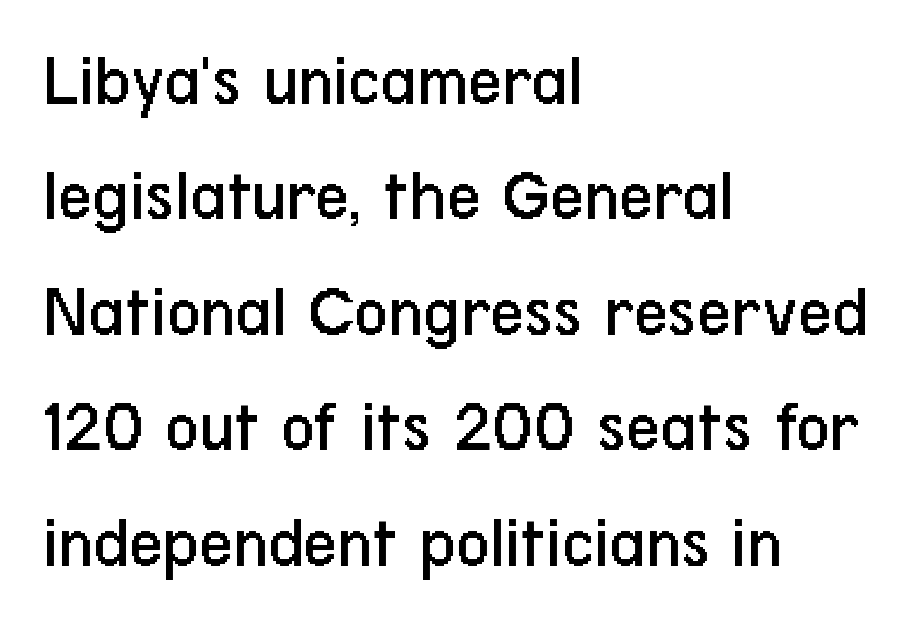
{"serif": "no", "italic": "no", "bold": "no", "weight": "regular", "width": "condensed", "stroke_contrast": "low", "x_height": "medium", "monospaced": "no", "underline": "no", "align": "left", "line_spacing": "normal", "line_spacing_ratio": 1.56, "letter_spacing": "normal", "letter_spacing_em": 0.0, "glyph_px": 74}
